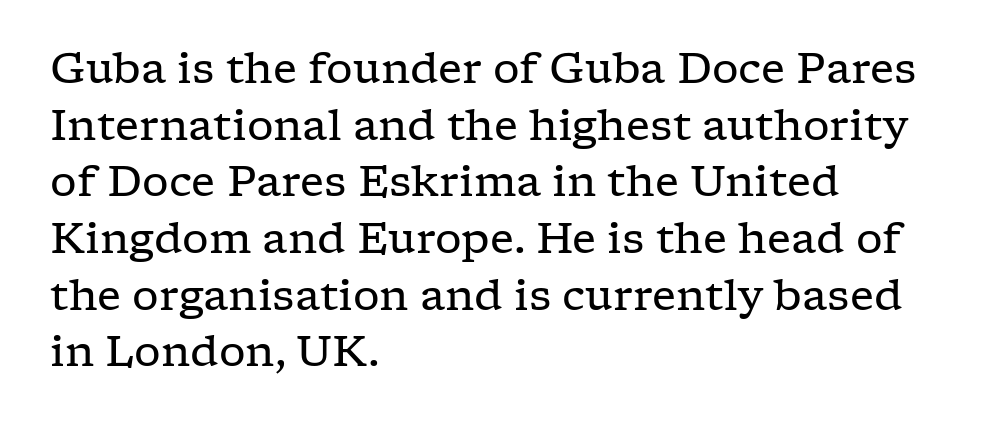
The image shows 42 px regular-weight, wide serif type, upright; set left-aligned, normal line spacing (1.35x), normal letter spacing, not underlined; low stroke contrast and a medium x-height.
